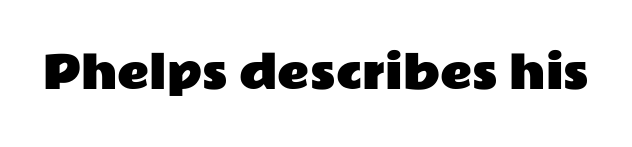
Q: Is the text italic (slanted)? A: No, it is upright.
Q: Is the typeface a serif or a sans-serif typeface? A: Sans-serif.
Q: Is the text underlined? A: No.
Q: Is the spacing between letters normal or unusually wide? A: Normal.
Q: Width (condensed, normal, or wide)? A: Wide.
Q: Stroke contrast? A: Low.
Q: x-height? A: Medium.
Q: Monospaced? A: No.
